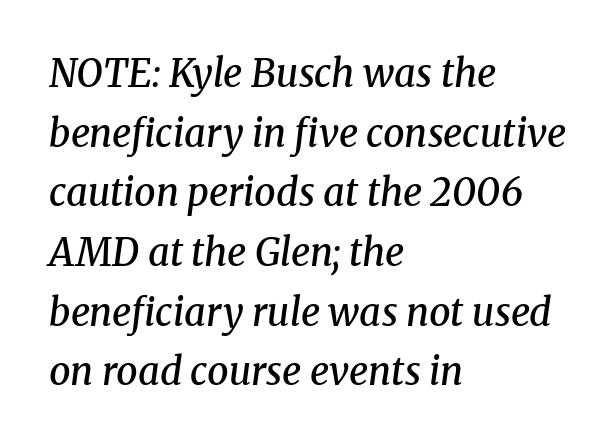
Check under the words: just untouched page. Short note: letters normally spaced. Italic? Definitely — the glyphs are oblique. Classification — serif.
